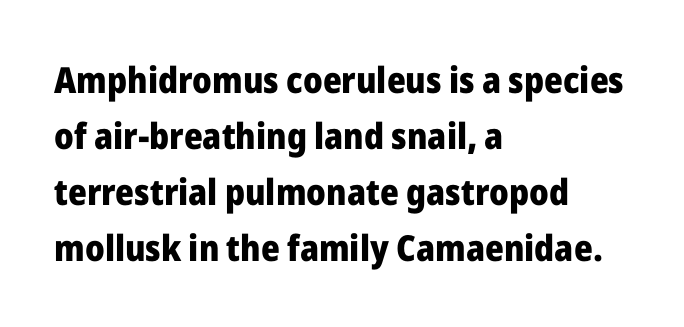
The image shows 36 px heavy sans-serif type, upright; set left-aligned, normal line spacing (1.56x), normal letter spacing, not underlined; low stroke contrast and a medium x-height.
